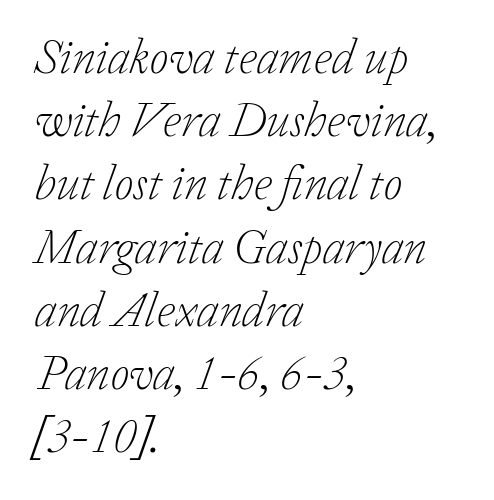
{"serif": "yes", "italic": "yes", "lean": "right", "slant_degrees": 20, "bold": "no", "weight": "light", "width": "normal", "stroke_contrast": "low", "x_height": "medium", "monospaced": "no", "underline": "no", "align": "left", "line_spacing": "normal", "line_spacing_ratio": 1.29, "letter_spacing": "normal", "letter_spacing_em": 0.0, "glyph_px": 49}
